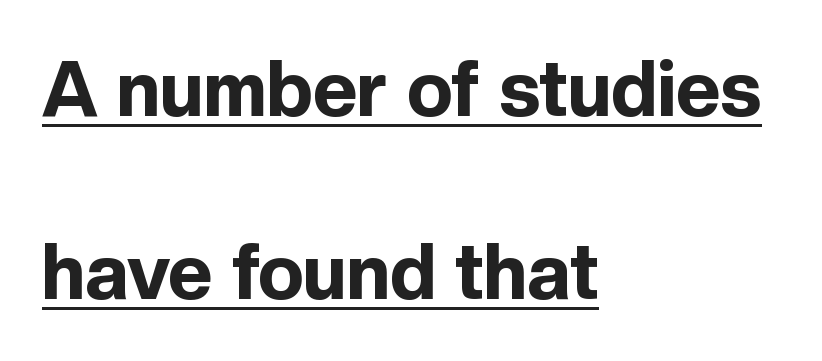
Q: Is the text bold? A: Yes.
Q: Is the text italic (slanted)? A: No, it is upright.
Q: Is the typeface a serif or a sans-serif typeface? A: Sans-serif.
Q: Is the text underlined? A: Yes.
Q: How is the paragraph aligned? A: Left-aligned.
Q: Is the spacing between letters normal or unusually wide? A: Normal.
Q: Is the spacing between lines tight, normal or loose? A: Loose.
Q: Width (condensed, normal, or wide)? A: Normal.
Q: x-height? A: Medium.
Q: Monospaced? A: No.
